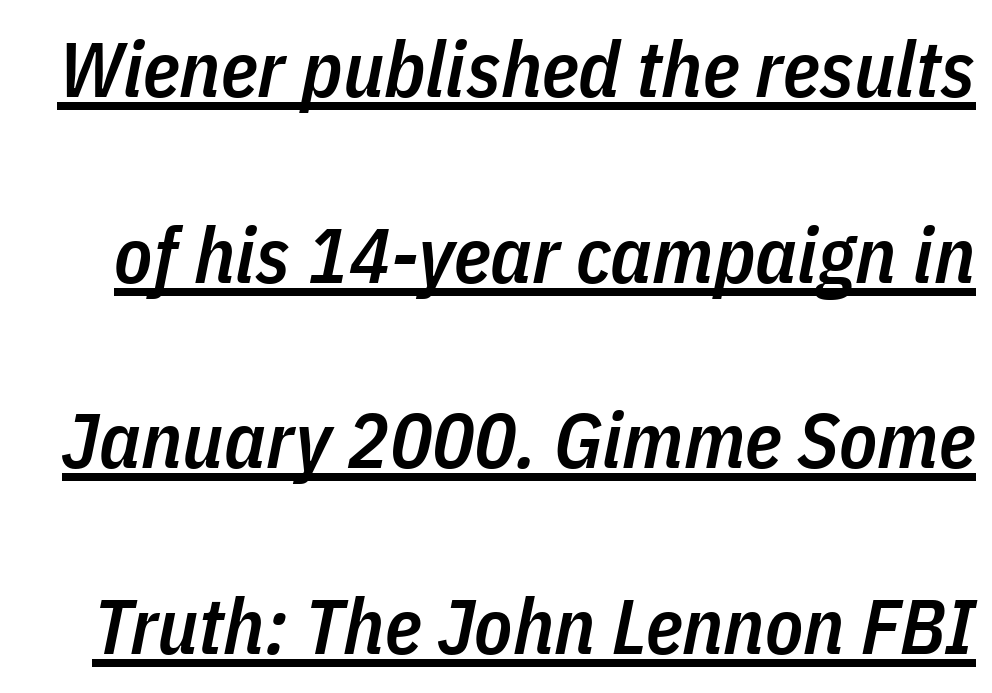
The image shows 78 px semibold, condensed type, italic (leaning right); set loose line spacing (2.38x), normal letter spacing, underlined; low stroke contrast and a medium x-height.
